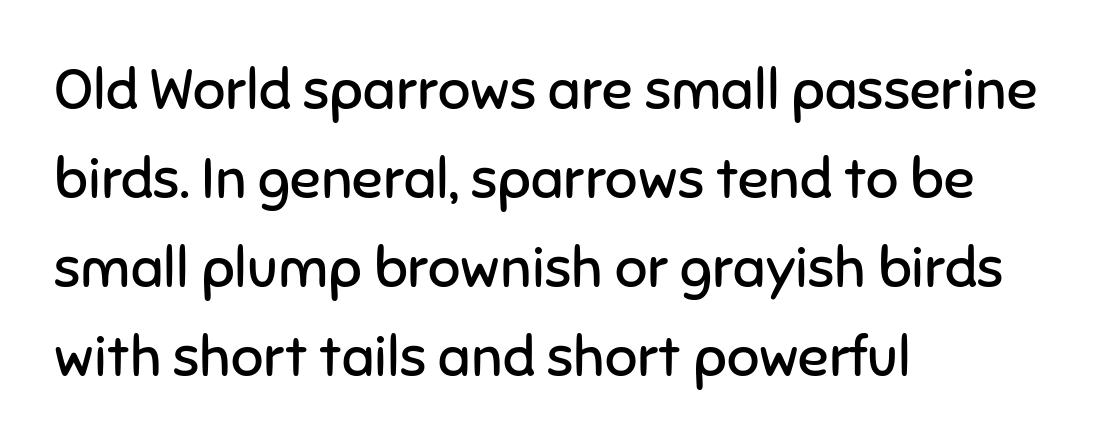
Check the space under the baseline: it is left empty. Each letter keeps its own natural width here, so spacing adapts to shape. Honestly, the row spacing looks completely unremarkable. On a weight scale, this lands at 450 or below.
